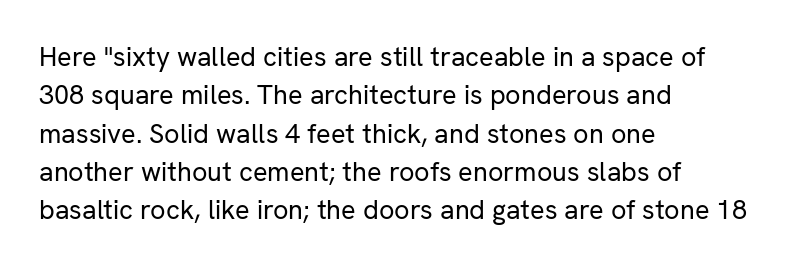
The image shows 27 px text type, upright; set left-aligned, normal line spacing (1.42x), normal letter spacing, not underlined.
